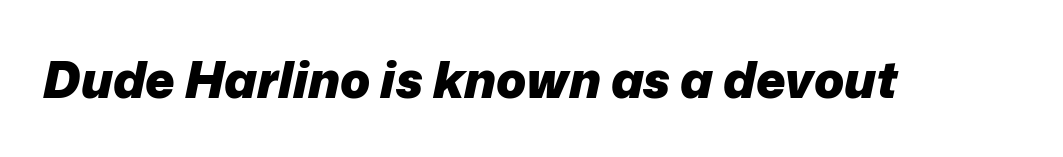
This sample has the flowing, uneven cadence of proportional lettering. The face used here is rendered with its standard letterfit. Bare-footed words on every line. The lettering tilts uniformly, giving the passage an italic look. The strokes are fattened all the way to bold.
